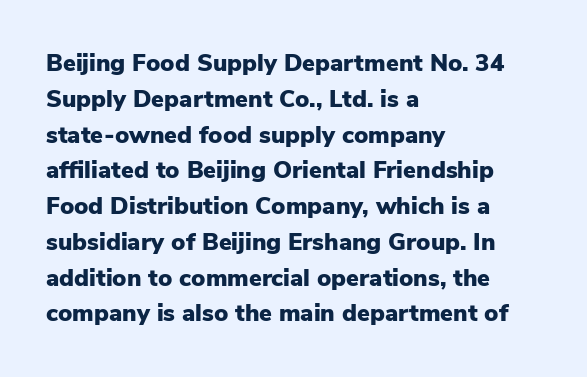
Q: Is the text bold? A: Yes.
Q: Is the text italic (slanted)? A: No, it is upright.
Q: Is the text underlined? A: No.
Q: How is the paragraph aligned? A: Left-aligned.
Q: Is the spacing between letters normal or unusually wide? A: Normal.
Q: Is the spacing between lines tight, normal or loose? A: Normal.
